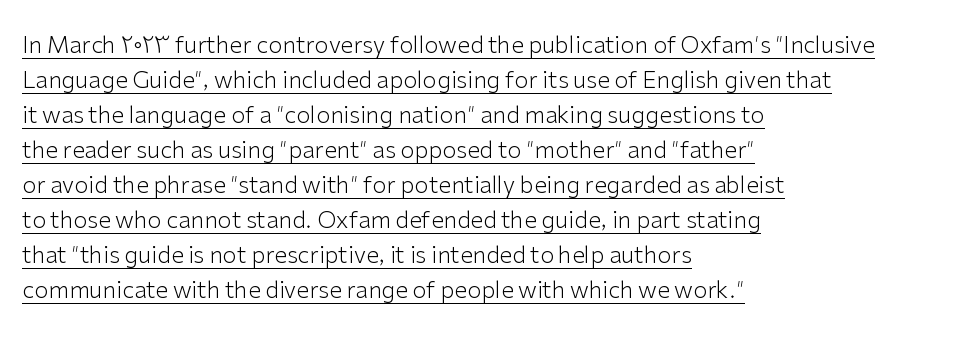
Q: Is the text bold? A: No.
Q: Is the text italic (slanted)? A: No, it is upright.
Q: Is the text underlined? A: Yes.
Q: How is the paragraph aligned? A: Left-aligned.
Q: Is the spacing between letters normal or unusually wide? A: Normal.
Q: Is the spacing between lines tight, normal or loose? A: Normal.
